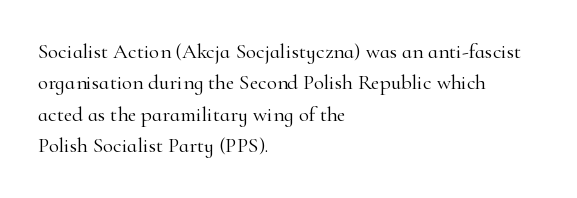
{"italic": "no", "bold": "no", "underline": "no", "align": "left", "line_spacing": "normal", "line_spacing_ratio": 1.5, "letter_spacing": "normal", "letter_spacing_em": 0.0, "glyph_px": 21}
